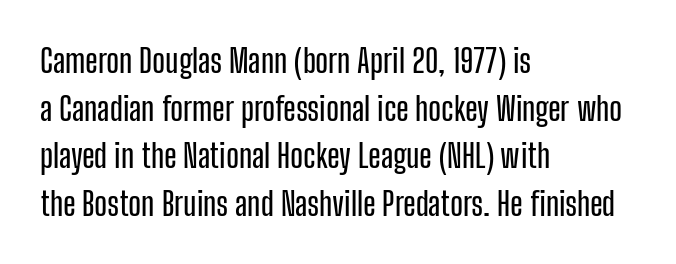
Q: Is the text italic (slanted)? A: No, it is upright.
Q: Is the typeface a serif or a sans-serif typeface? A: Sans-serif.
Q: Is the text underlined? A: No.
Q: How is the paragraph aligned? A: Left-aligned.
Q: Is the spacing between letters normal or unusually wide? A: Normal.
Q: Is the spacing between lines tight, normal or loose? A: Normal.
Q: Width (condensed, normal, or wide)? A: Condensed.
Q: Stroke contrast? A: Low.
Q: x-height? A: Medium.
Q: Monospaced? A: No.
